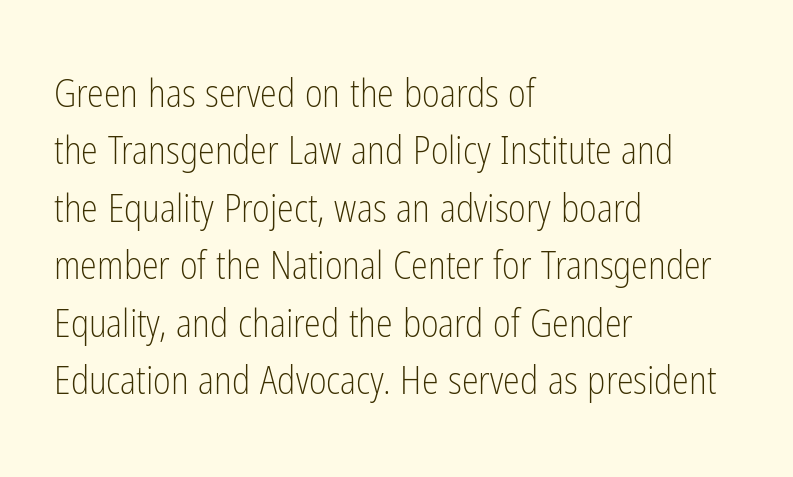
These lines sit exactly where default settings would place them. Short note: letters normally spaced. No feet cap the strokes, marking this as sans-serif type. Only glyphs here, with clear space below each row. Alignment: flush left.
